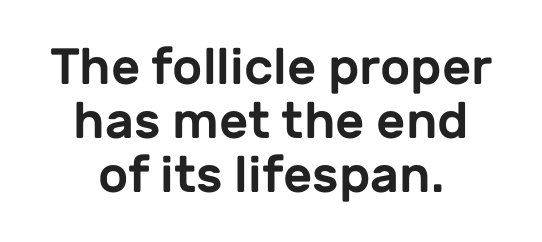
{"serif": "no", "italic": "no", "width": "normal", "stroke_contrast": "low", "x_height": "medium", "monospaced": "no", "underline": "no", "align": "center", "line_spacing": "tight", "line_spacing_ratio": 1.06, "letter_spacing": "normal", "letter_spacing_em": 0.0, "glyph_px": 51}
